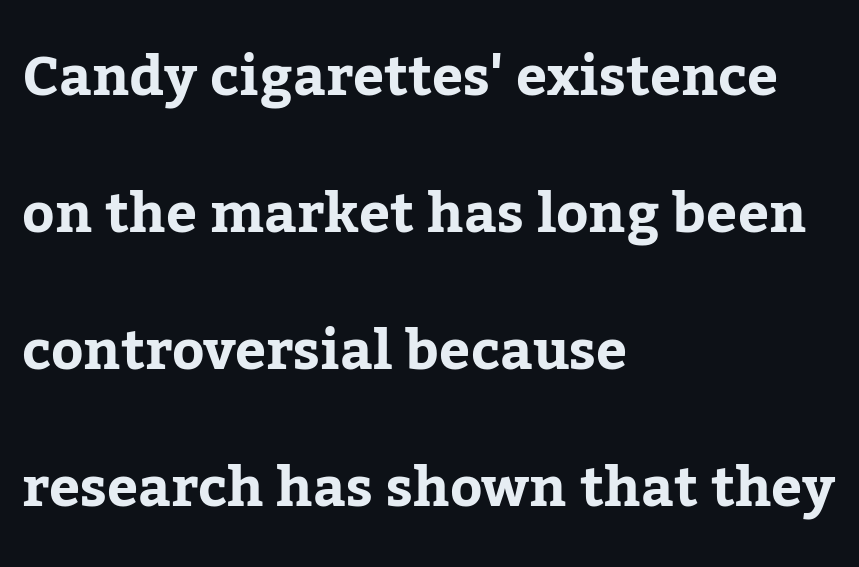
{"serif": "yes", "italic": "no", "bold": "yes", "weight": "bold", "width": "normal", "stroke_contrast": "low", "x_height": "medium", "monospaced": "no", "underline": "no", "align": "left", "line_spacing": "loose", "line_spacing_ratio": 2.49, "letter_spacing": "normal", "letter_spacing_em": 0.0, "glyph_px": 55}
